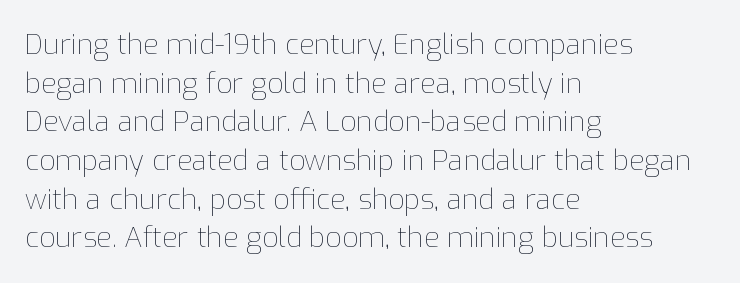
Q: Is the text bold? A: No.
Q: Is the text italic (slanted)? A: No, it is upright.
Q: Is the text underlined? A: No.
Q: How is the paragraph aligned? A: Left-aligned.
Q: Is the spacing between letters normal or unusually wide? A: Normal.
Q: Is the spacing between lines tight, normal or loose? A: Normal.
Q: Width (condensed, normal, or wide)? A: Normal.
Q: Stroke contrast? A: Low.
Q: x-height? A: Medium.
Q: Monospaced? A: No.
